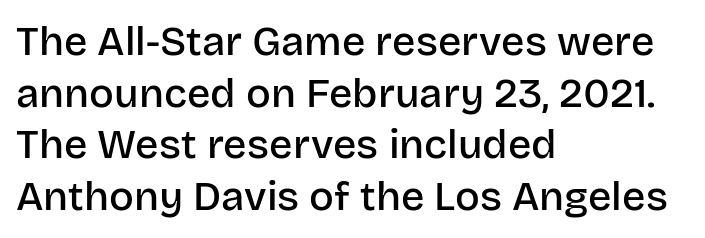
{"serif": "no", "italic": "no", "bold": "semi", "weight": "semibold", "width": "normal", "stroke_contrast": "low", "x_height": "large", "monospaced": "no", "underline": "no", "align": "left", "line_spacing": "normal", "line_spacing_ratio": 1.26, "letter_spacing": "normal", "letter_spacing_em": 0.0, "glyph_px": 41}
